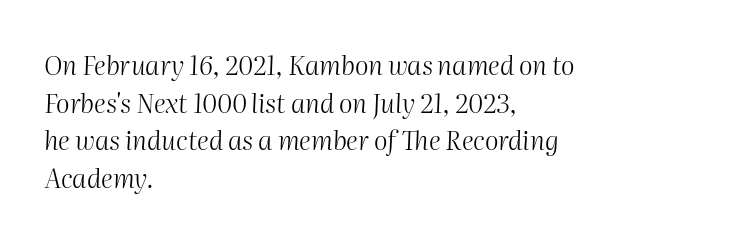
{"italic": "yes", "lean": "right", "slant_degrees": 2, "bold": "no", "underline": "no", "align": "left", "line_spacing": "normal", "line_spacing_ratio": 1.45, "letter_spacing": "normal", "letter_spacing_em": 0.0, "glyph_px": 26}
